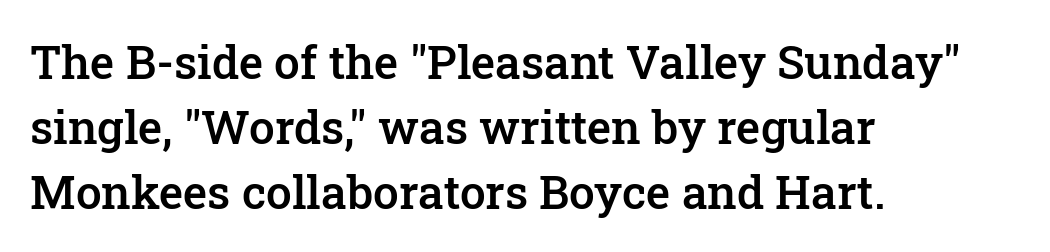
The image shows 46 px semibold serif type, upright; set left-aligned, normal line spacing (1.41x), normal letter spacing, not underlined; low stroke contrast and a medium x-height.
